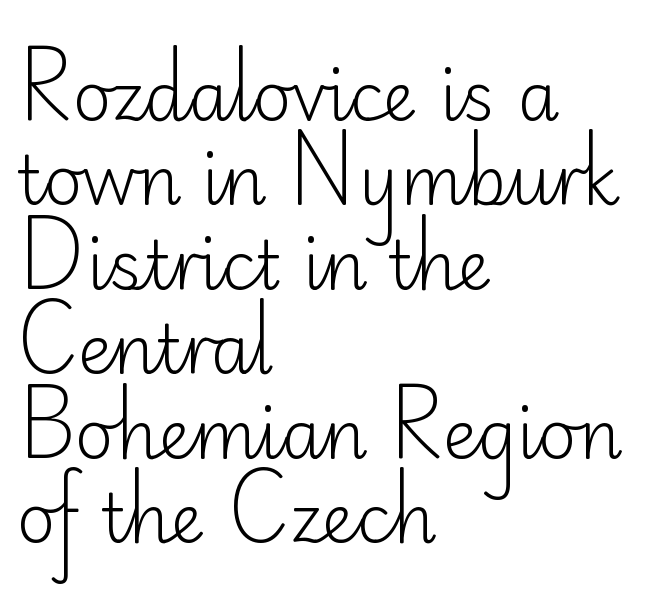
The image shows 67 px light sans-serif type, upright; set left-aligned, normal line spacing (1.26x), normal letter spacing, not underlined; low stroke contrast and a small x-height.
